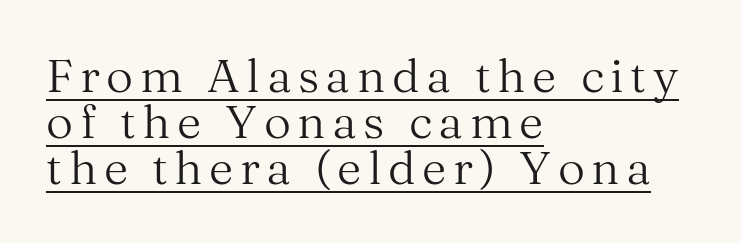
Q: Is the text bold? A: No.
Q: Is the text italic (slanted)? A: No, it is upright.
Q: Is the typeface a serif or a sans-serif typeface? A: Serif.
Q: Is the text underlined? A: Yes.
Q: How is the paragraph aligned? A: Left-aligned.
Q: Is the spacing between lines tight, normal or loose? A: Tight.
Q: Width (condensed, normal, or wide)? A: Normal.
Q: Stroke contrast? A: Medium.
Q: x-height? A: Medium.
Q: Monospaced? A: No.
